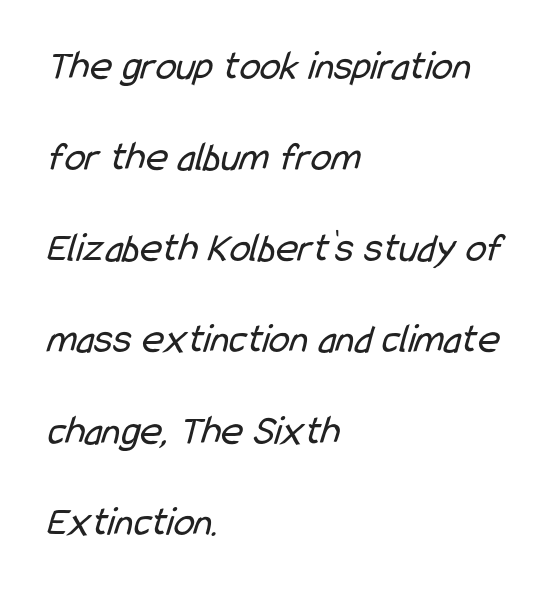
Each word holds together tightly as a unit, with standard inter-letter gaps. The letterforms sit at book weight or below. Think of a printed novel: that variable character pitch is what you see here. Each new line begins a long way beneath the previous one.
